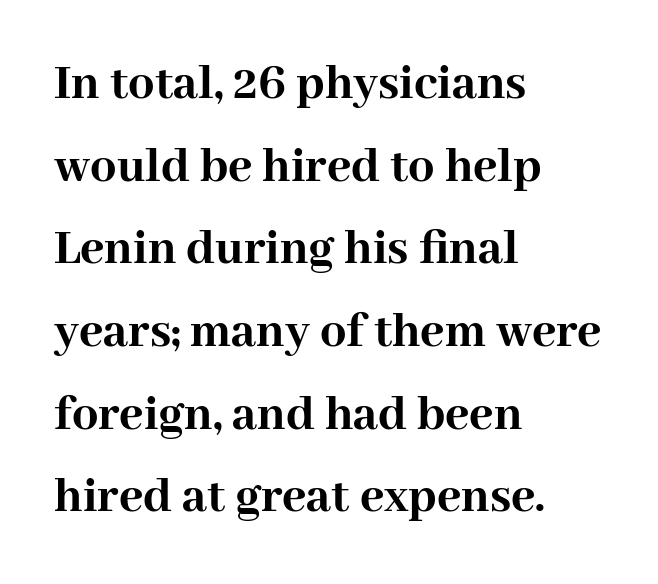
The image shows 52 px semibold serif type, upright; set left-aligned, normal line spacing (1.59x), normal letter spacing, not underlined; high stroke contrast and a medium x-height.
